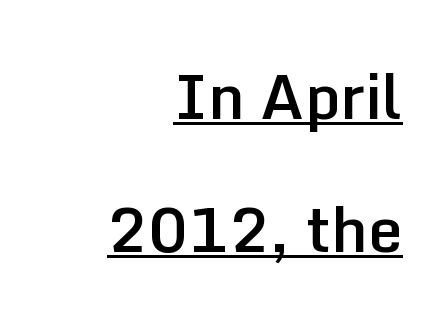
Q: Is the text bold? A: Semi-bold.
Q: Is the text italic (slanted)? A: No, it is upright.
Q: Is the typeface a serif or a sans-serif typeface? A: Sans-serif.
Q: Is the text underlined? A: Yes.
Q: How is the paragraph aligned? A: Right-aligned.
Q: Is the spacing between letters normal or unusually wide? A: Normal.
Q: Is the spacing between lines tight, normal or loose? A: Loose.
Q: Width (condensed, normal, or wide)? A: Normal.
Q: Stroke contrast? A: Low.
Q: x-height? A: Medium.
Q: Monospaced? A: No.
